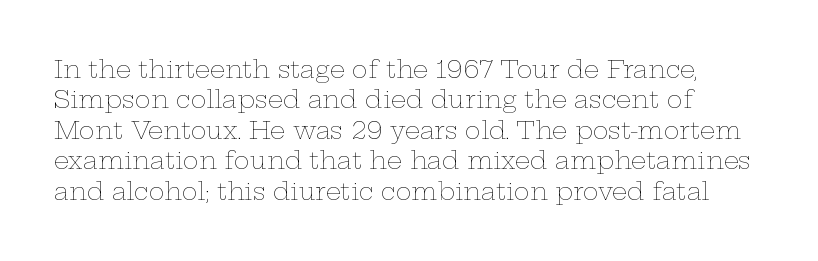
Q: Is the text bold? A: No.
Q: Is the text italic (slanted)? A: No, it is upright.
Q: Is the text underlined? A: No.
Q: How is the paragraph aligned? A: Left-aligned.
Q: Is the spacing between letters normal or unusually wide? A: Normal.
Q: Is the spacing between lines tight, normal or loose? A: Normal.
